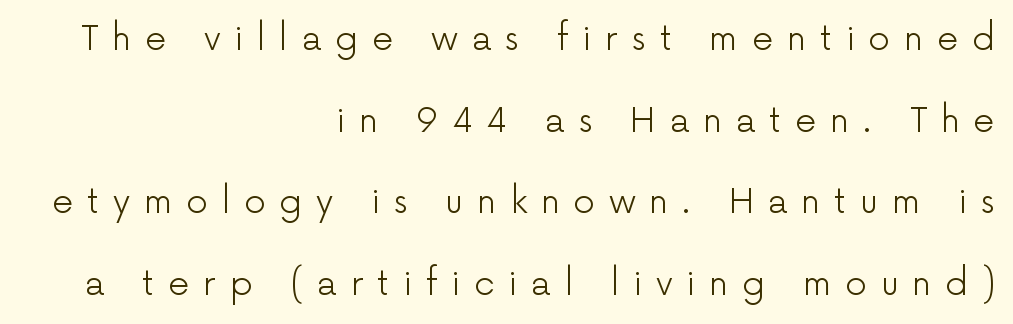
Q: Is the text bold? A: No.
Q: Is the text italic (slanted)? A: No, it is upright.
Q: Is the typeface a serif or a sans-serif typeface? A: Sans-serif.
Q: Is the text underlined? A: No.
Q: How is the paragraph aligned? A: Right-aligned.
Q: Is the spacing between letters normal or unusually wide? A: Unusually wide.
Q: Is the spacing between lines tight, normal or loose? A: Loose.
Q: Width (condensed, normal, or wide)? A: Normal.
Q: Stroke contrast? A: Low.
Q: x-height? A: Medium.
Q: Monospaced? A: No.
